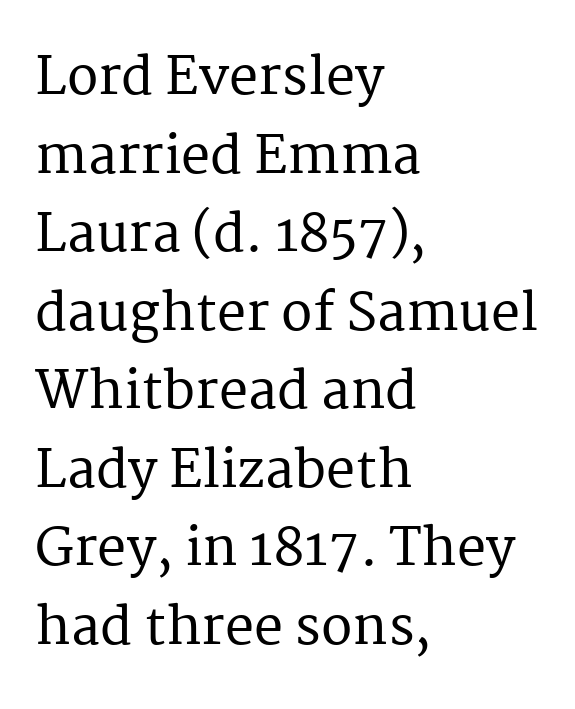
In terms of letterspacing, this is plain default setting. The vertical gap from one line to the next is medium. Underline: absent. Note the varied advance widths — an 'i' is clearly narrower than an 'm'. Regarding serifs, this sample has them. Posture: straight, roman, zero tilt.
